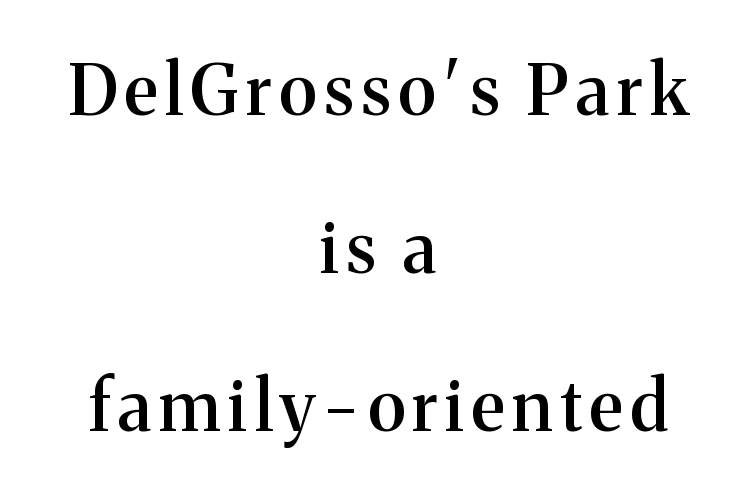
The image shows 69 px semibold serif type, upright; set centered, loose line spacing (2.29x), not underlined; medium stroke contrast and a medium x-height.
